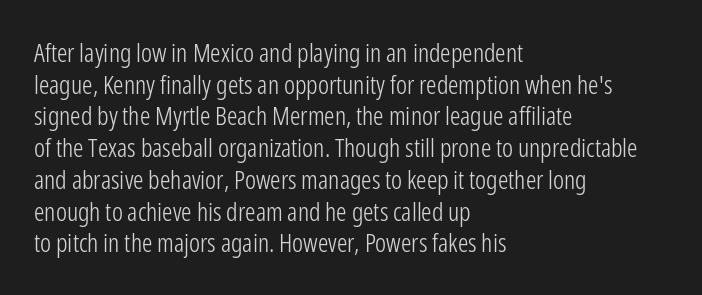
The image shows 26 px text type, upright; set left-aligned, line spacing 1.22x, normal letter spacing, not underlined.
